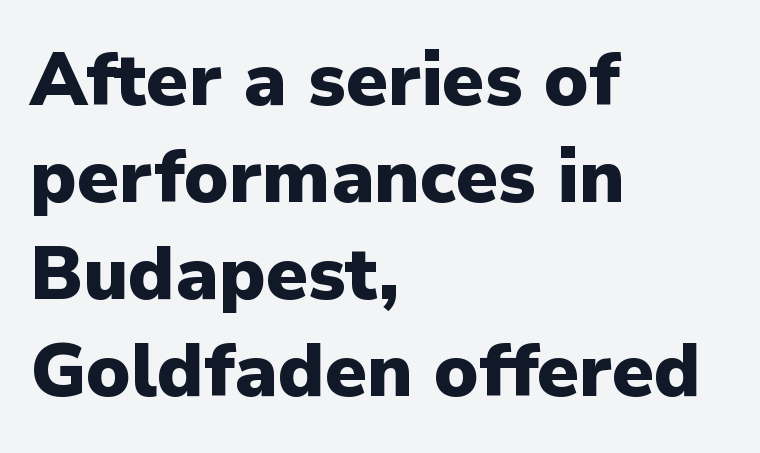
The image shows 74 px heavy sans-serif type, upright; set left-aligned, normal line spacing (1.31x), normal letter spacing, not underlined; low stroke contrast and a medium x-height.
